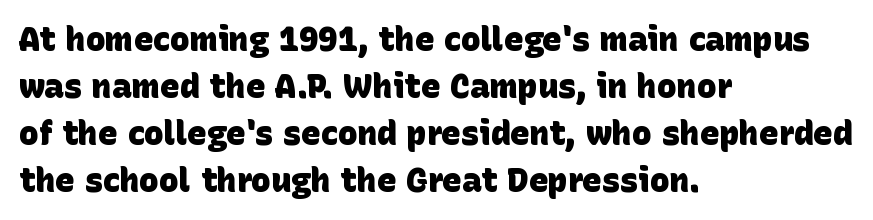
{"serif": "no", "bold": "yes", "weight": "heavy", "width": "normal", "stroke_contrast": "low", "x_height": "large", "monospaced": "no", "underline": "no", "align": "left", "line_spacing": "normal", "line_spacing_ratio": 1.42, "letter_spacing": "normal", "letter_spacing_em": 0.0, "glyph_px": 33}
